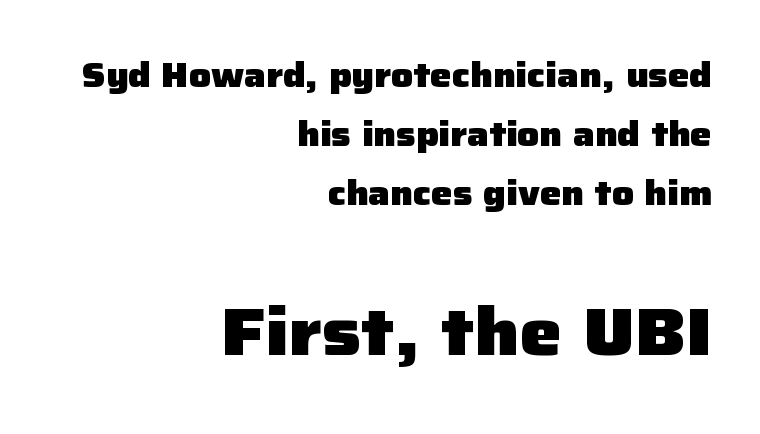
{"serif": "no", "italic": "no", "bold": "yes", "weight": "heavy", "width": "normal", "stroke_contrast": "low", "x_height": "medium", "monospaced": "no", "underline": "no", "align": "right", "line_spacing_ratio": 1.73, "letter_spacing": "normal", "letter_spacing_em": 0.0, "larger_block": "second", "size_ratio": 1.97, "glyph_px": 67}
